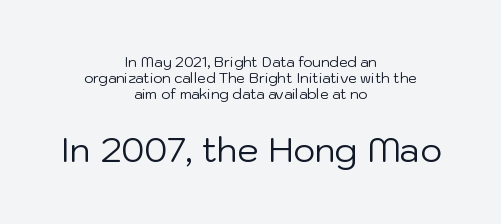
Caption: upper text group reduced, lower text group enlarged. Posture: vertical. The leading is snug, giving the passage a crowded texture. Notice how the passage keeps no hard edge, just a central spine. Weight class: somewhere from thin through regular.
